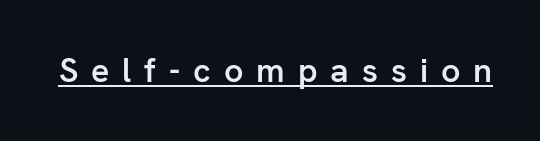
Q: Is the text bold? A: Semi-bold.
Q: Is the text italic (slanted)? A: No, it is upright.
Q: Is the typeface a serif or a sans-serif typeface? A: Sans-serif.
Q: Is the text underlined? A: Yes.
Q: Is the spacing between letters normal or unusually wide? A: Unusually wide.
Q: Width (condensed, normal, or wide)? A: Normal.
Q: Stroke contrast? A: Low.
Q: x-height? A: Medium.
Q: Monospaced? A: No.
